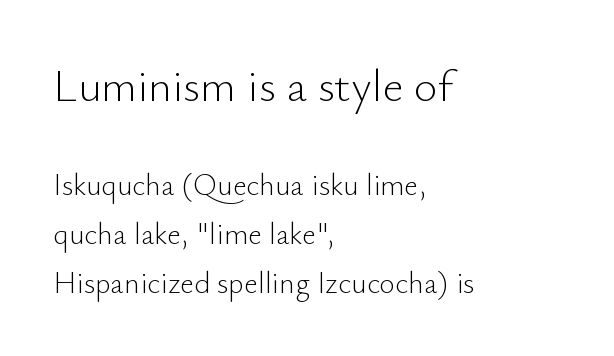
A normal amount of white space separates one row of letters from the next. Spacing verdict: proportional, widths tailored to each character. It's the straight-up-and-down kind of type. This reads as an unemphasized weight, regular at the heaviest. The ragged edge is on the right, which tells us the setting is flush left. Are there feet on the stems? There aren't — it's a sans.
